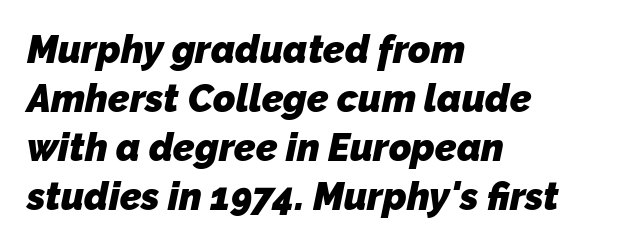
Q: Is the text bold? A: Yes.
Q: Is the typeface a serif or a sans-serif typeface? A: Sans-serif.
Q: Is the text underlined? A: No.
Q: How is the paragraph aligned? A: Left-aligned.
Q: Is the spacing between letters normal or unusually wide? A: Normal.
Q: Is the spacing between lines tight, normal or loose? A: Normal.
Q: Width (condensed, normal, or wide)? A: Normal.
Q: Stroke contrast? A: Low.
Q: x-height? A: Medium.
Q: Monospaced? A: No.
